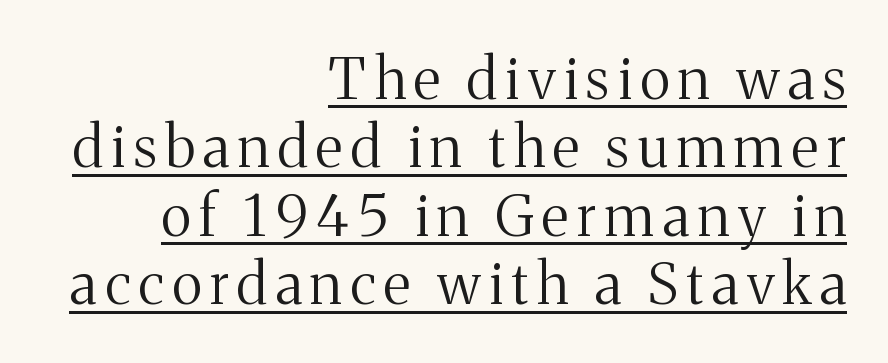
{"serif": "yes", "italic": "no", "bold": "no", "weight": "regular", "width": "normal", "stroke_contrast": "medium", "x_height": "medium", "monospaced": "no", "underline": "yes", "align": "right", "line_spacing_ratio": 1.2, "glyph_px": 57}
